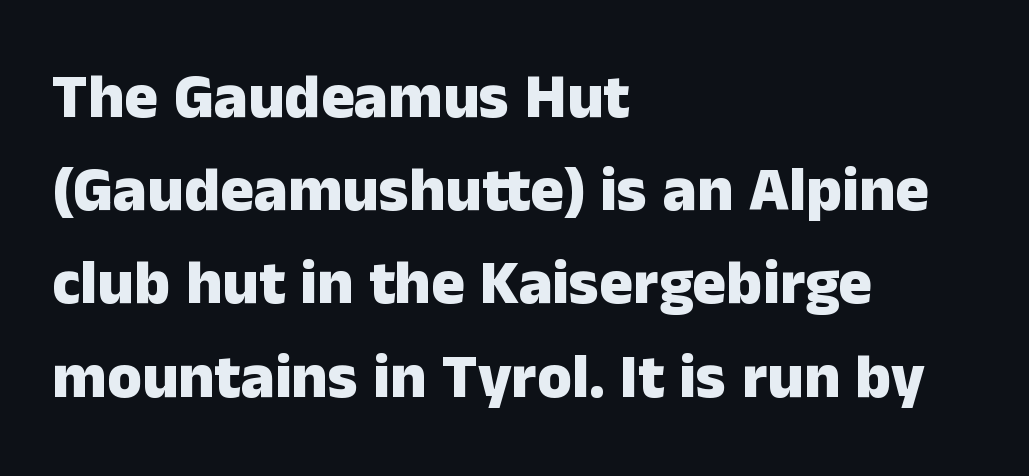
The image shows 63 px heavy sans-serif type, upright; set left-aligned, normal line spacing (1.48x), normal letter spacing, not underlined; low stroke contrast and a medium x-height.
